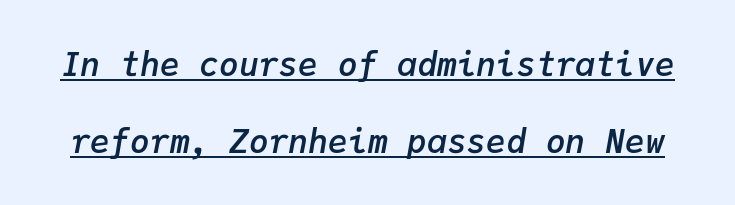
{"italic": "yes", "lean": "right", "slant_degrees": 9, "bold": "semi", "weight": "semibold", "width": "normal", "stroke_contrast": "low", "x_height": "medium", "monospaced": "yes", "underline": "yes", "line_spacing": "loose", "line_spacing_ratio": 2.33, "letter_spacing": "normal", "letter_spacing_em": 0.0, "glyph_px": 33}
